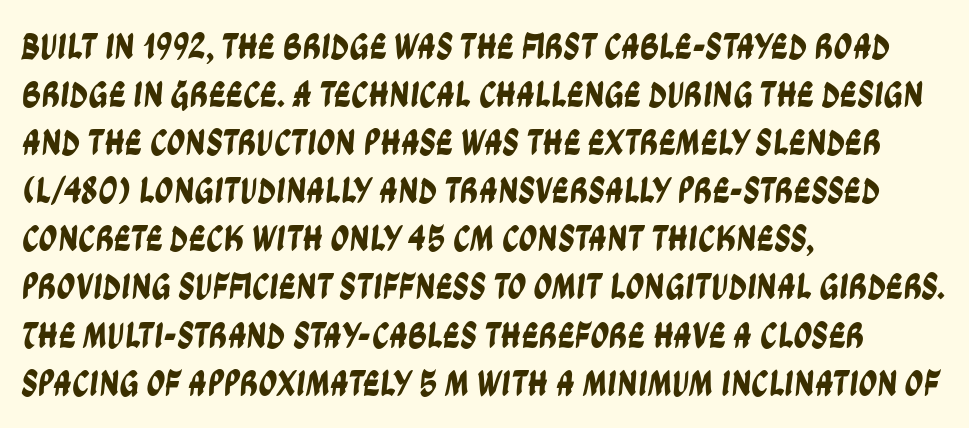
Q: Is the typeface a serif or a sans-serif typeface? A: Sans-serif.
Q: Is the text underlined? A: No.
Q: How is the paragraph aligned? A: Left-aligned.
Q: Is the spacing between letters normal or unusually wide? A: Normal.
Q: Is the spacing between lines tight, normal or loose? A: Normal.
Q: Width (condensed, normal, or wide)? A: Condensed.
Q: Stroke contrast? A: Low.
Q: x-height? A: Large.
Q: Monospaced? A: No.
